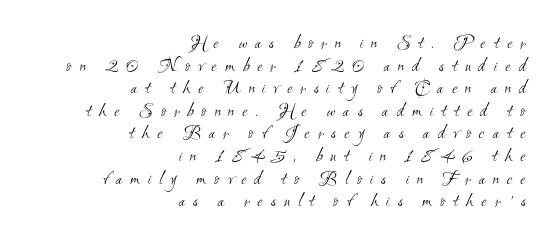
The image shows 20 px text type; set right-aligned, tight line spacing (1.13x), unusually wide letter spacing (+0.39 em), not underlined.
